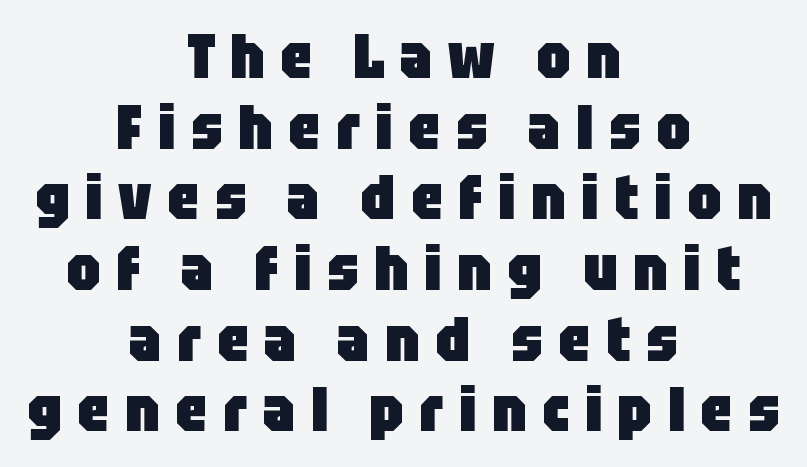
{"serif": "no", "italic": "no", "bold": "yes", "weight": "heavy", "width": "condensed", "stroke_contrast": "low", "x_height": "large", "monospaced": "no", "underline": "no", "align": "center", "line_spacing": "tight", "line_spacing_ratio": 1.14, "letter_spacing": "wide", "letter_spacing_em": 0.25, "glyph_px": 62}
